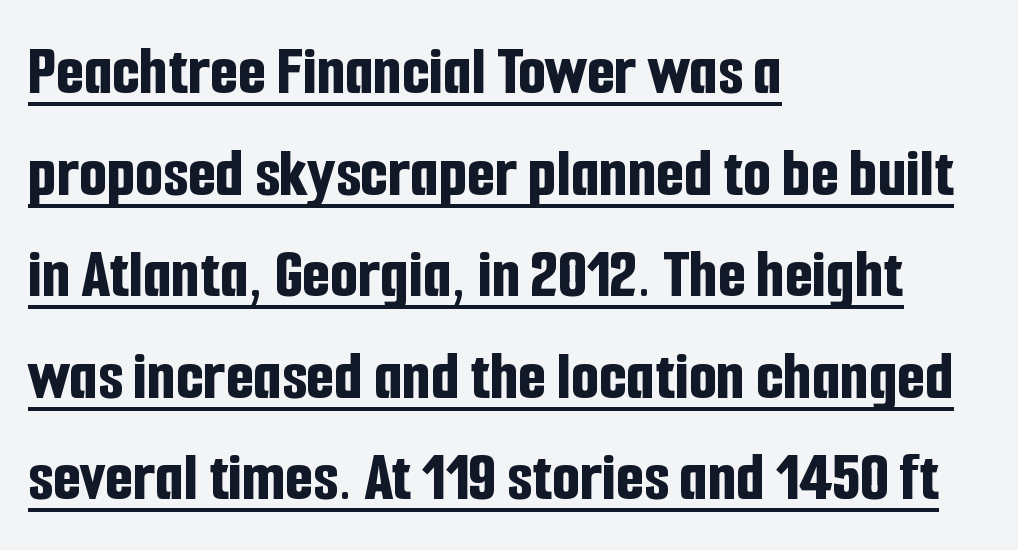
{"serif": "no", "italic": "no", "bold": "yes", "weight": "bold", "width": "condensed", "stroke_contrast": "low", "x_height": "medium", "monospaced": "no", "underline": "yes", "align": "left", "line_spacing": "normal", "line_spacing_ratio": 1.41, "letter_spacing": "normal", "letter_spacing_em": 0.0, "glyph_px": 72}
